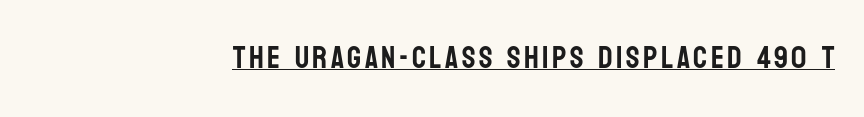
{"serif": "no", "italic": "no", "width": "condensed", "stroke_contrast": "low", "x_height": "large", "monospaced": "no", "underline": "yes", "align": "right", "glyph_px": 31}
